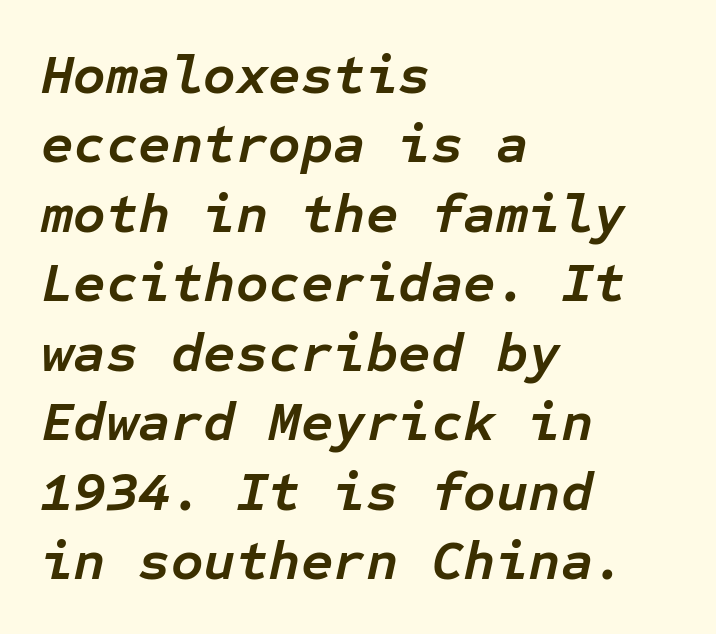
The image shows 56 px semibold type, italic (leaning right), monospaced; set left-aligned, line spacing 1.24x, normal letter spacing, not underlined; low stroke contrast and a medium x-height.
